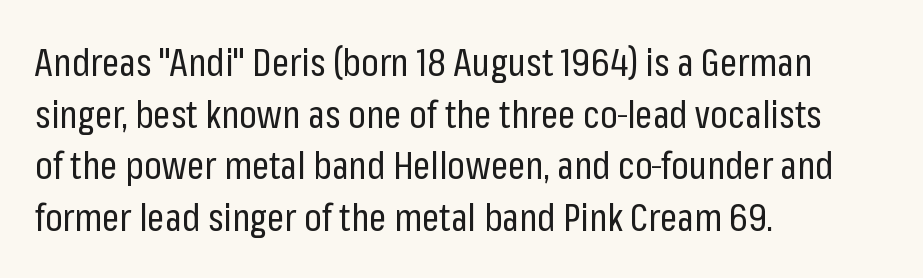
The image shows 38 px regular-weight, condensed sans-serif type, upright; set left-aligned, normal line spacing (1.36x), normal letter spacing, not underlined; low stroke contrast and a medium x-height.
